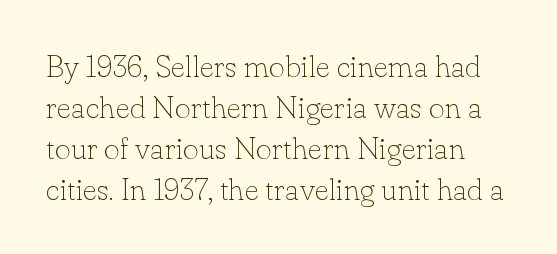
The image shows 31 px thin serif type, upright; set normal line spacing (1.32x), normal letter spacing, not underlined; low stroke contrast and a small x-height.
